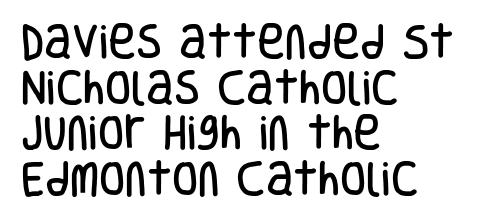
Q: Is the text italic (slanted)? A: No, it is upright.
Q: Is the typeface a serif or a sans-serif typeface? A: Sans-serif.
Q: Is the text underlined? A: No.
Q: How is the paragraph aligned? A: Left-aligned.
Q: Is the spacing between letters normal or unusually wide? A: Normal.
Q: Width (condensed, normal, or wide)? A: Condensed.
Q: Stroke contrast? A: Low.
Q: x-height? A: Large.
Q: Monospaced? A: No.
